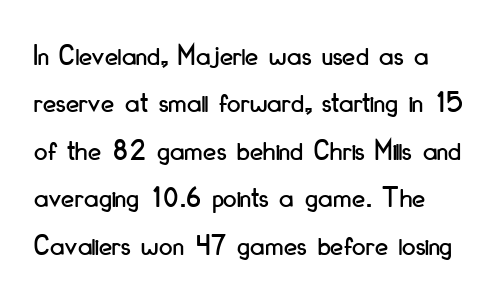
Q: Is the text italic (slanted)? A: No, it is upright.
Q: Is the typeface a serif or a sans-serif typeface? A: Sans-serif.
Q: Is the text underlined? A: No.
Q: Is the spacing between letters normal or unusually wide? A: Normal.
Q: Is the spacing between lines tight, normal or loose? A: Normal.
Q: Width (condensed, normal, or wide)? A: Condensed.
Q: Stroke contrast? A: Low.
Q: x-height? A: Small.
Q: Monospaced? A: No.
